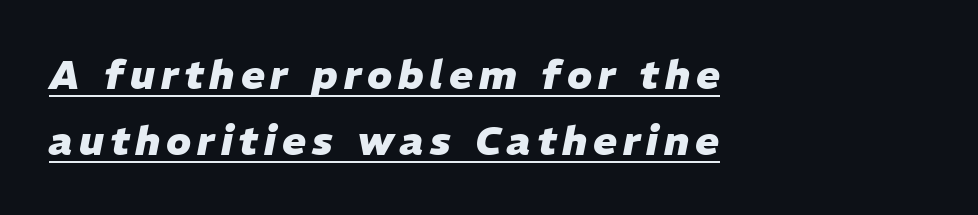
The image shows 40 px heavy type, italic (leaning right); set left-aligned, normal line spacing (1.65x), underlined; low stroke contrast and a medium x-height.
